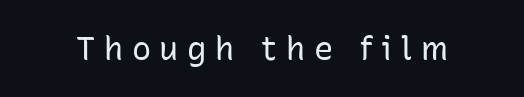
{"serif": "no", "italic": "no", "bold": "no", "weight": "regular", "width": "normal", "stroke_contrast": "low", "x_height": "medium", "monospaced": "no", "underline": "no", "letter_spacing": "wide", "letter_spacing_em": 0.27, "glyph_px": 32}
